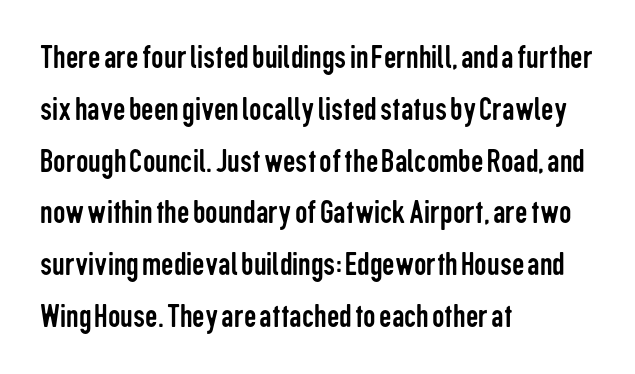
The image shows 35 px regular-weight, condensed sans-serif type, upright; set left-aligned, normal line spacing (1.48x), normal letter spacing, not underlined; low stroke contrast and a medium x-height.
